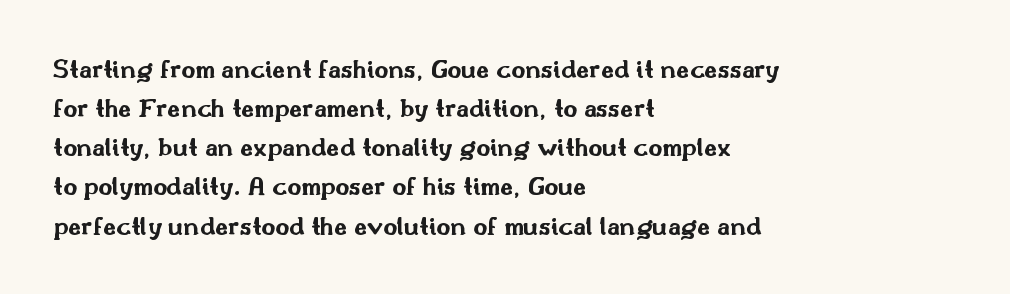
The image shows 27 px bold type, upright; set left-aligned, normal line spacing (1.45x), normal letter spacing, not underlined.
